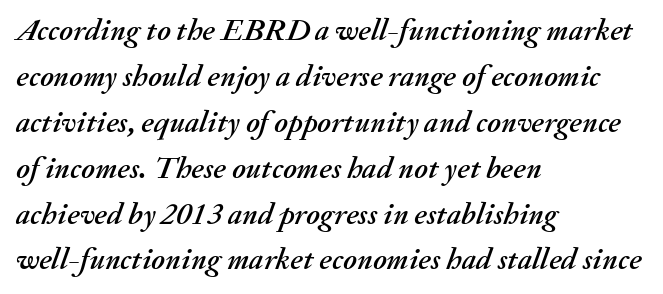
Q: Is the text italic (slanted)? A: Yes, it leans right by about 20 degrees.
Q: Is the text underlined? A: No.
Q: How is the paragraph aligned? A: Left-aligned.
Q: Is the spacing between letters normal or unusually wide? A: Normal.
Q: Is the spacing between lines tight, normal or loose? A: Normal.
Q: Width (condensed, normal, or wide)? A: Normal.
Q: Stroke contrast? A: Medium.
Q: x-height? A: Small.
Q: Monospaced? A: No.
